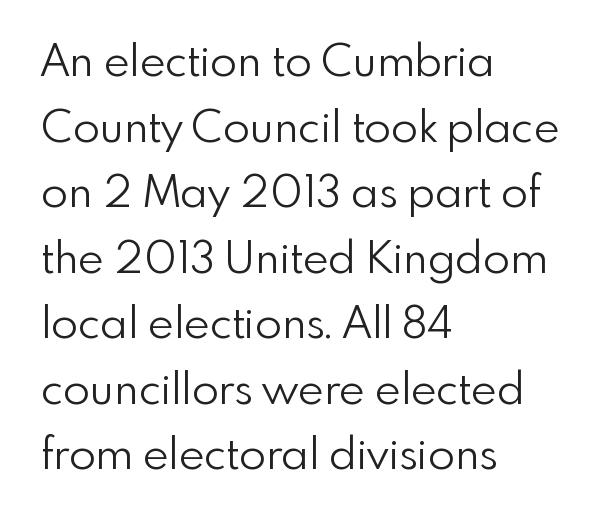
The image shows 44 px light sans-serif type, upright; set left-aligned, normal line spacing (1.49x), normal letter spacing, not underlined; low stroke contrast and a small x-height.
